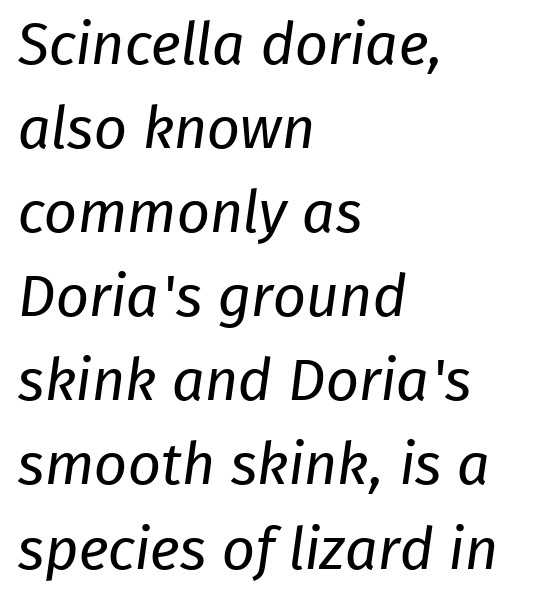
The letterforms sit shoulder to shoulder at normal distance. Proportional: the letters do not fall into vertical columns. The weight would be labelled regular, book, light, or lighter still. The rendering anchors every line to the left-hand side. The glyphs in this specimen are sans serif. The vertical gap from one line to the next is medium.
